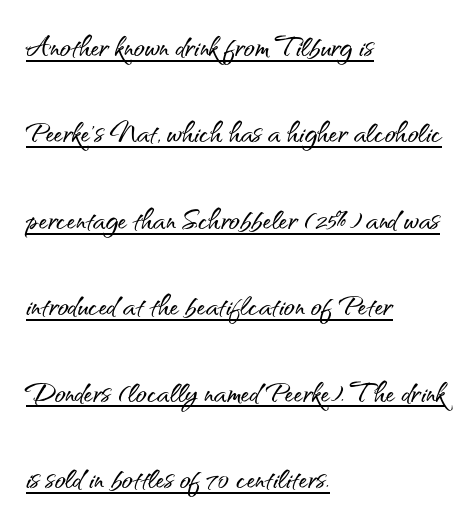
The image shows 36 px sans-serif type; set left-aligned, loose line spacing (2.4x), normal letter spacing, underlined; medium stroke contrast and a small x-height.
